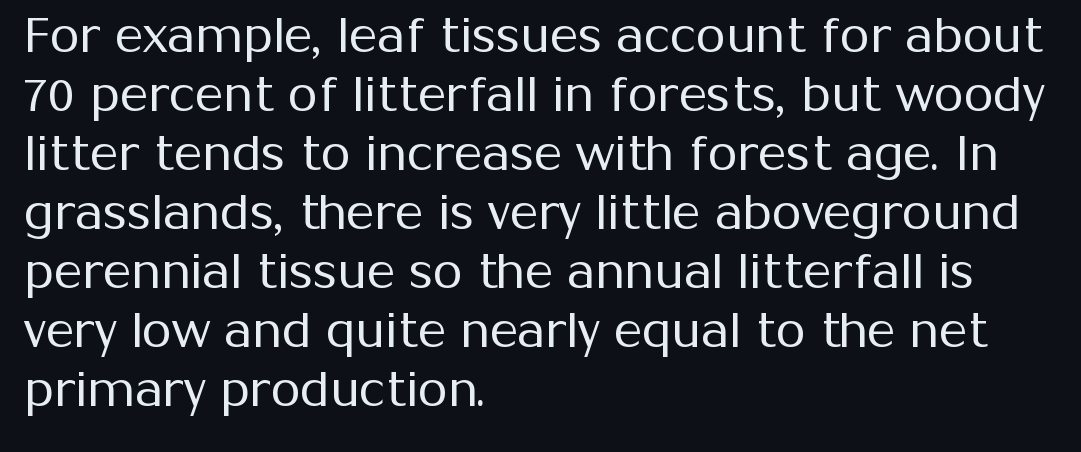
Q: Is the text bold? A: No.
Q: Is the text italic (slanted)? A: No, it is upright.
Q: Is the typeface a serif or a sans-serif typeface? A: Sans-serif.
Q: Is the text underlined? A: No.
Q: How is the paragraph aligned? A: Left-aligned.
Q: Is the spacing between letters normal or unusually wide? A: Normal.
Q: Width (condensed, normal, or wide)? A: Normal.
Q: Stroke contrast? A: Medium.
Q: x-height? A: Medium.
Q: Monospaced? A: No.
